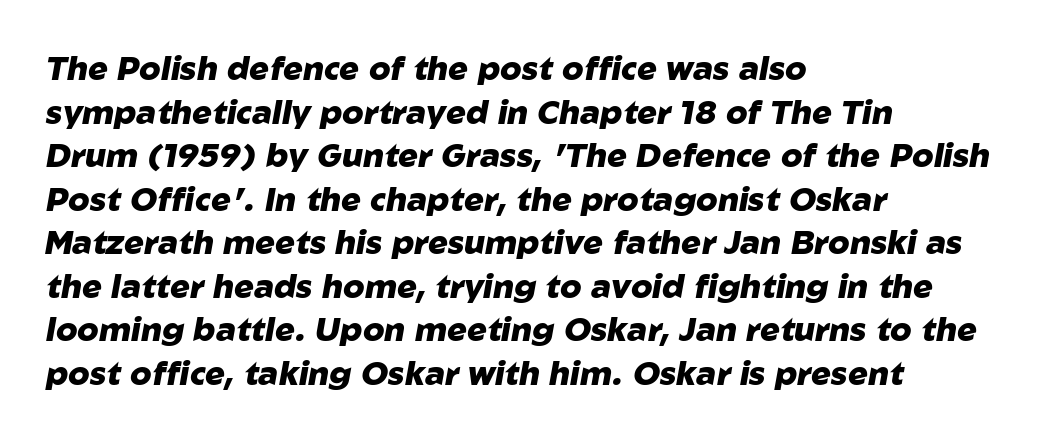
The image shows 33 px heavy type, italic (leaning right); set left-aligned, normal line spacing (1.32x), normal letter spacing, not underlined; low stroke contrast and a medium x-height.
